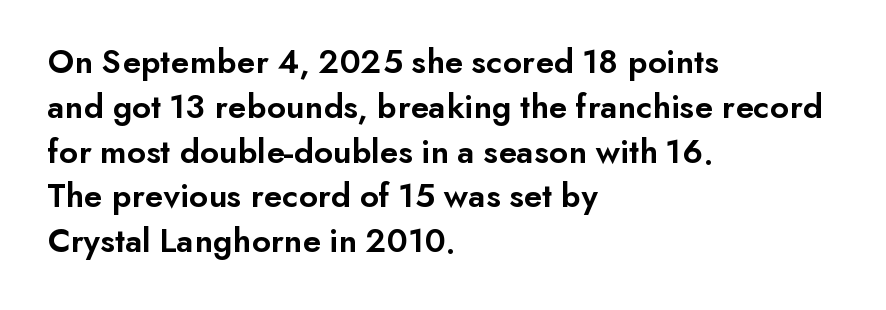
The image shows 35 px semibold sans-serif type, upright; set left-aligned, normal line spacing (1.28x), normal letter spacing, not underlined; low stroke contrast and a small x-height.
